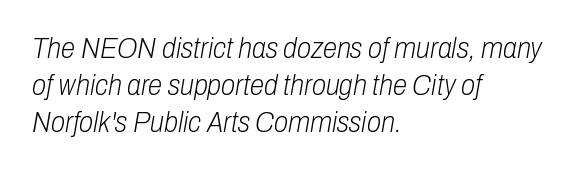
The image shows 29 px light, condensed type, italic (leaning right); set left-aligned, normal line spacing (1.28x), normal letter spacing, not underlined; low stroke contrast and a medium x-height.
